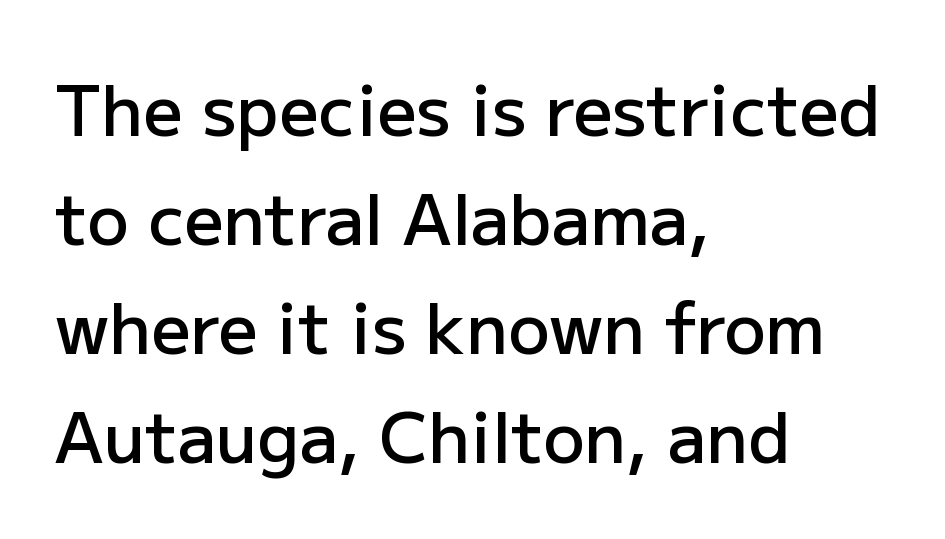
Q: Is the text bold? A: Semi-bold.
Q: Is the text italic (slanted)? A: No, it is upright.
Q: Is the typeface a serif or a sans-serif typeface? A: Sans-serif.
Q: Is the text underlined? A: No.
Q: How is the paragraph aligned? A: Left-aligned.
Q: Is the spacing between letters normal or unusually wide? A: Normal.
Q: Is the spacing between lines tight, normal or loose? A: Normal.
Q: Width (condensed, normal, or wide)? A: Normal.
Q: Stroke contrast? A: Low.
Q: x-height? A: Medium.
Q: Monospaced? A: No.
